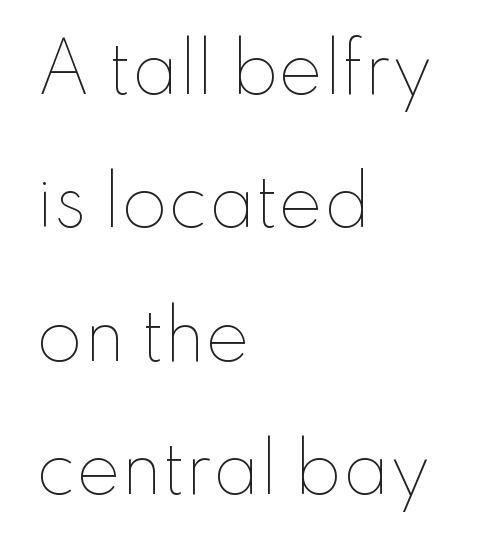
Just letters on the line, the space beneath them empty. Think standard paragraph weight, or any step lighter than that. You can tell it's not italic because the verticals are truly vertical. In CSS terms this would be text-align: left. In terms of leading, this rendering errs on the spacious side.
